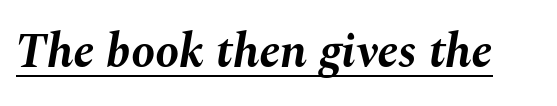
{"italic": "yes", "lean": "right", "slant_degrees": 10, "bold": "yes", "weight": "bold", "width": "normal", "stroke_contrast": "medium", "x_height": "medium", "monospaced": "no", "underline": "yes", "letter_spacing": "normal", "letter_spacing_em": 0.0, "glyph_px": 48}
